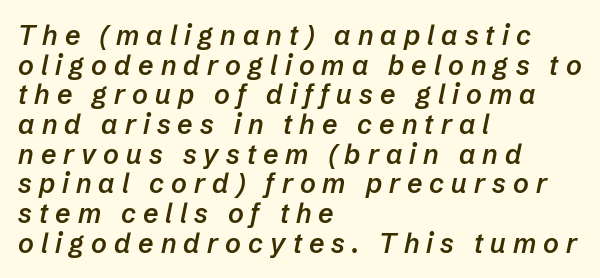
{"italic": "yes", "lean": "right", "slant_degrees": 12, "bold": "semi", "underline": "no", "align": "left", "line_spacing": "tight", "line_spacing_ratio": 1.1, "letter_spacing": "wide", "letter_spacing_em": 0.26, "glyph_px": 27}
